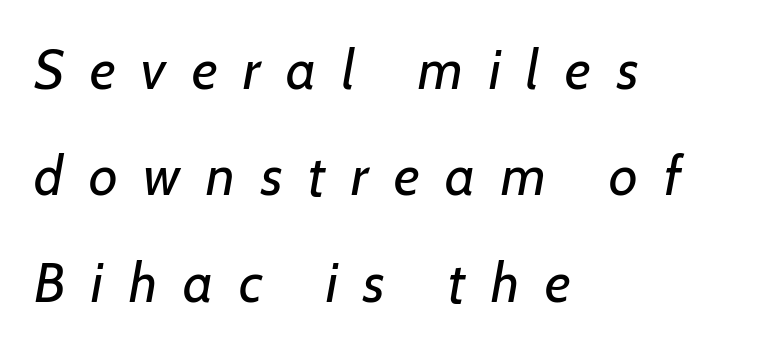
Students, note that the glyphs here are deliberately spaced far apart. The foot of each line stays bare and open. Notice how the passage keeps a crisp vertical edge on the left only. Here the designer chose a conventional face with non-uniform glyph widths.
